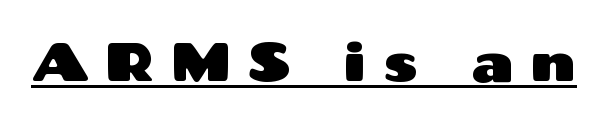
The image shows 54 px wide sans-serif type, upright; set unusually wide letter spacing (+0.29 em), underlined; medium stroke contrast and a medium x-height.
